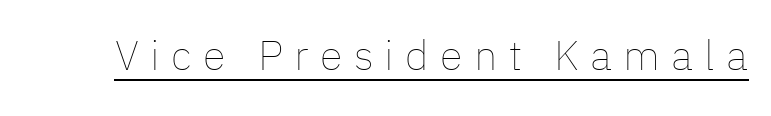
{"italic": "no", "bold": "no", "weight": "thin", "width": "normal", "stroke_contrast": "low", "x_height": "medium", "monospaced": "no", "underline": "yes", "letter_spacing": "wide", "letter_spacing_em": 0.27, "glyph_px": 42}
